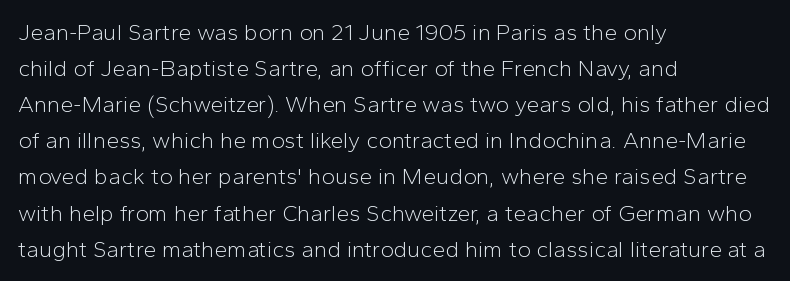
Nothing unusual about the tracking: characters are spaced as the font intends. The typesetter chose a ragged-right arrangement here. Vertical strokes here are truly vertical. In terms of leading, this rendering sits right in the middle.
